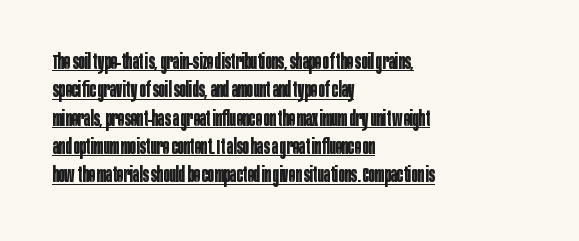
The image shows 21 px bold type, upright; set left-aligned, normal line spacing (1.35x), normal letter spacing, underlined.
